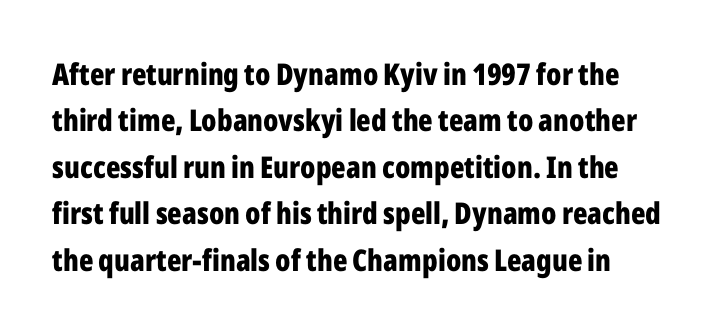
Q: Is the text bold? A: Yes.
Q: Is the text italic (slanted)? A: No, it is upright.
Q: Is the typeface a serif or a sans-serif typeface? A: Sans-serif.
Q: Is the text underlined? A: No.
Q: Is the spacing between letters normal or unusually wide? A: Normal.
Q: Is the spacing between lines tight, normal or loose? A: Normal.
Q: Width (condensed, normal, or wide)? A: Condensed.
Q: Stroke contrast? A: Low.
Q: x-height? A: Medium.
Q: Monospaced? A: No.
